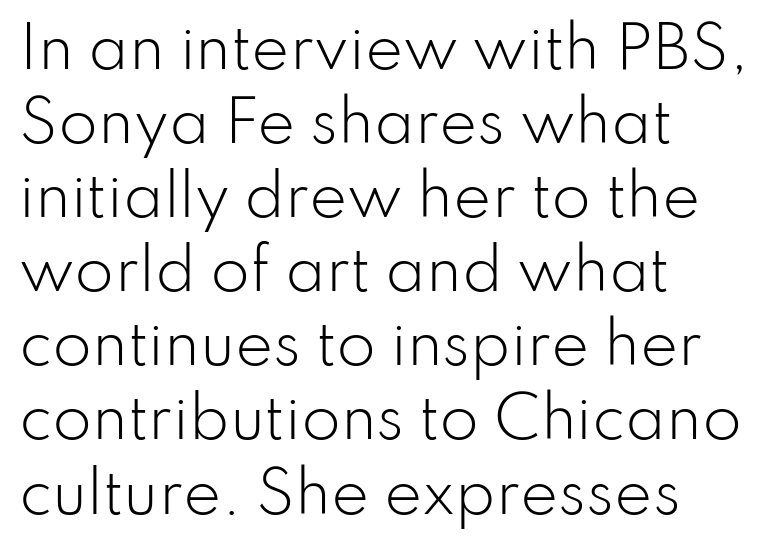
Letters rest on an invisible, unmarked baseline. Vertical stems look standard width or narrower in stroke. Designer's note — italics off, roman on. Tracking here is standard; glyphs follow each other at the usual distance. These lines are rendered in a variable-pitch font.
